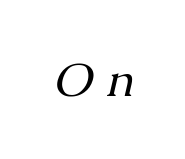
The space directly below the letters is spotless. The weight would be labelled regular, book, light, or lighter still. These lines were composed using italics. Looks like regular typesetting: each glyph gets only the width it needs.
